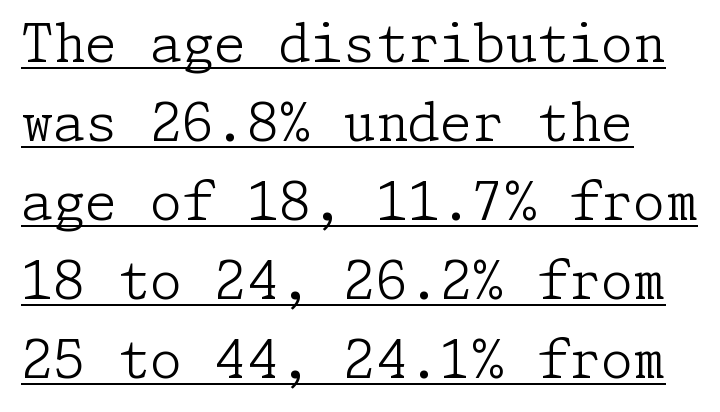
The image shows 52 px light serif type, upright; set normal line spacing (1.52x), normal letter spacing, underlined; low stroke contrast and a medium x-height.
